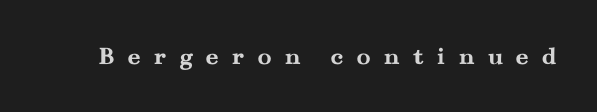
The image shows 26 px bold type, upright; set unusually wide letter spacing (+0.48 em), not underlined.
